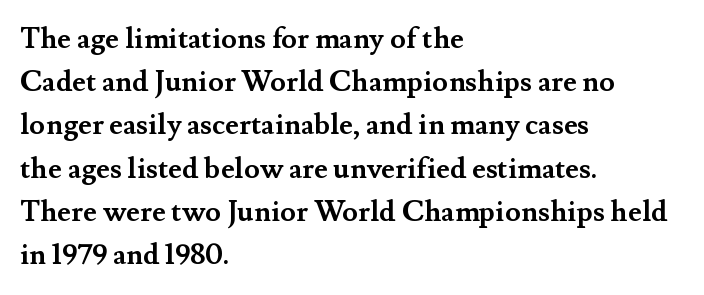
{"serif": "yes", "italic": "no", "bold": "yes", "weight": "semibold", "width": "normal", "stroke_contrast": "medium", "x_height": "small", "monospaced": "no", "underline": "no", "align": "left", "line_spacing": "normal", "line_spacing_ratio": 1.49, "letter_spacing": "normal", "letter_spacing_em": 0.0, "glyph_px": 29}
